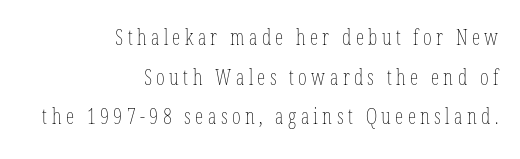
{"italic": "no", "bold": "no", "underline": "no", "align": "right", "line_spacing_ratio": 1.89, "letter_spacing": "wide", "letter_spacing_em": 0.21, "glyph_px": 21}
